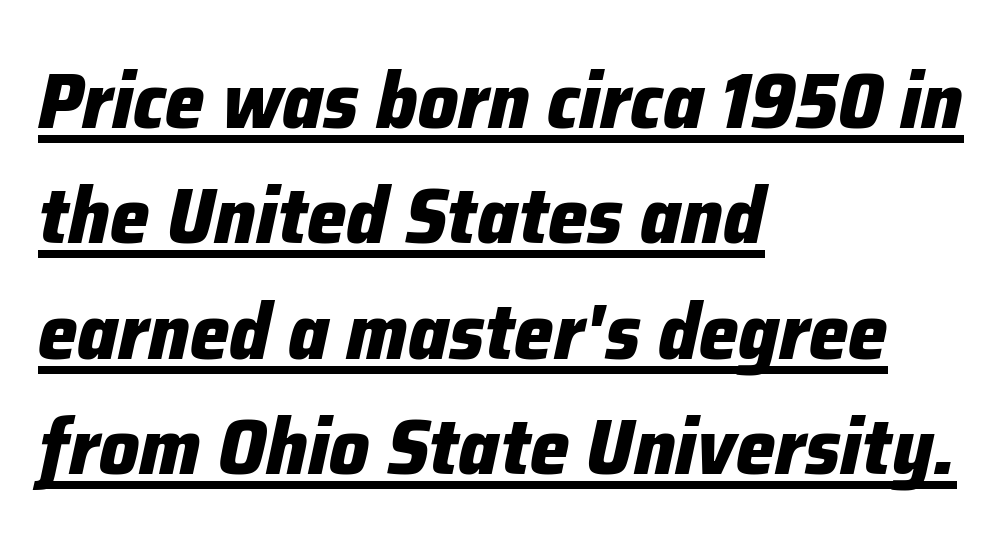
How are the letters spaced? Ordinarily, with no added tracking. You can see a thin bar hugging the bottom of the glyphs. This block has exactly the height ordinary leading produces. Think of a printed novel: that variable character pitch is what you see here. When letters slant like this, we call the style italic. Weight: bold.
